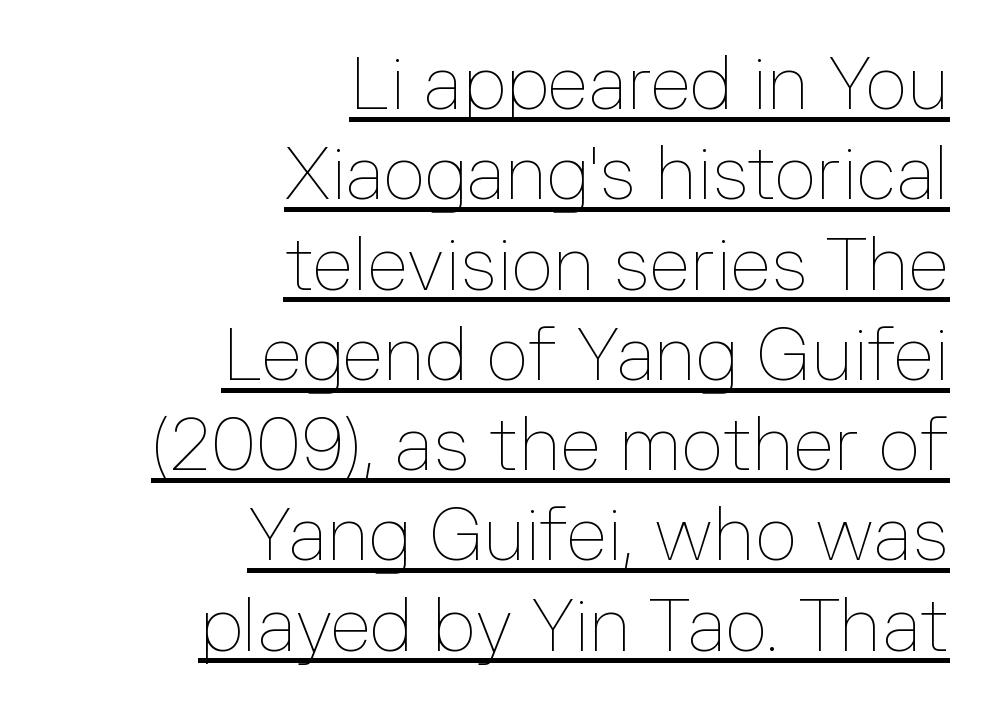
The image shows 74 px thin type, upright; set right-aligned, line spacing 1.22x, normal letter spacing, underlined; low stroke contrast and a medium x-height.
